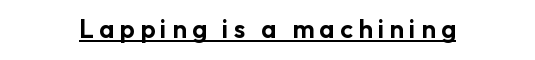
The image shows 26 px text type, upright; set centered, unusually wide letter spacing (+0.2 em), underlined.
